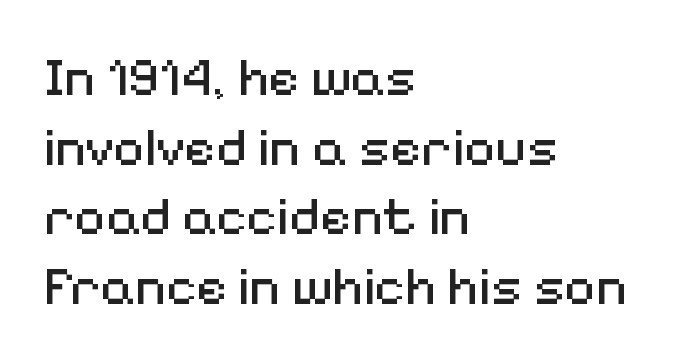
What kind of face is this? One without serifs — a sans. Quick note: underline off. The lettering stays uniformly vertical, giving the passage a roman look. No chunkiness to these letters — they're not bold. What's the leading like? Ordinary, nothing unusual. Here the designer chose a conventional face with non-uniform glyph widths.
